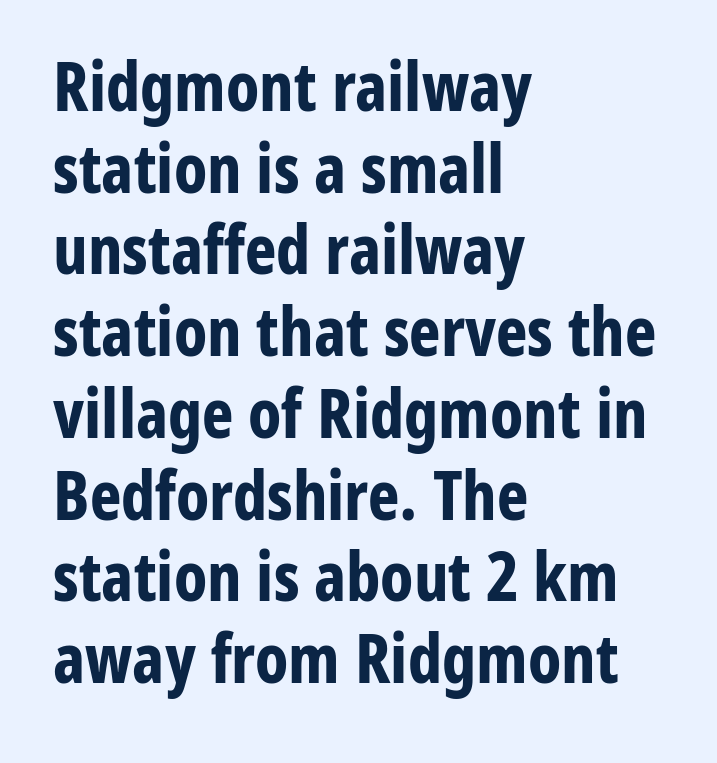
The axis of the letterforms is exactly vertical. The ragged edge is on the right, which tells us the setting is flush left. A typesetter would call this proportional, since set widths differ per character. Is the letter spacing exaggerated? No — it looks like the ordinary default. The font is running at its bold setting.
